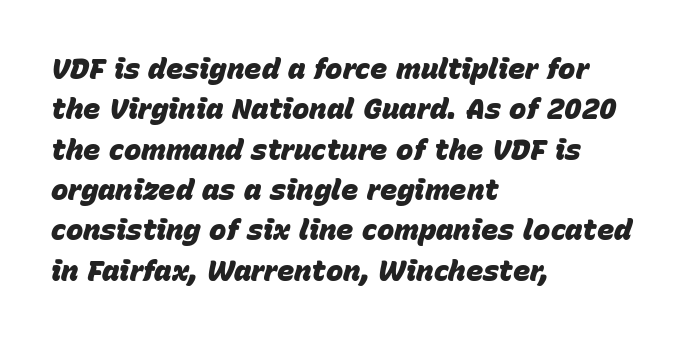
{"italic": "yes", "lean": "right", "slant_degrees": 15, "bold": "yes", "weight": "heavy", "width": "normal", "stroke_contrast": "low", "x_height": "large", "monospaced": "no", "underline": "no", "align": "left", "line_spacing": "normal", "line_spacing_ratio": 1.39, "letter_spacing": "normal", "letter_spacing_em": 0.0, "glyph_px": 29}
